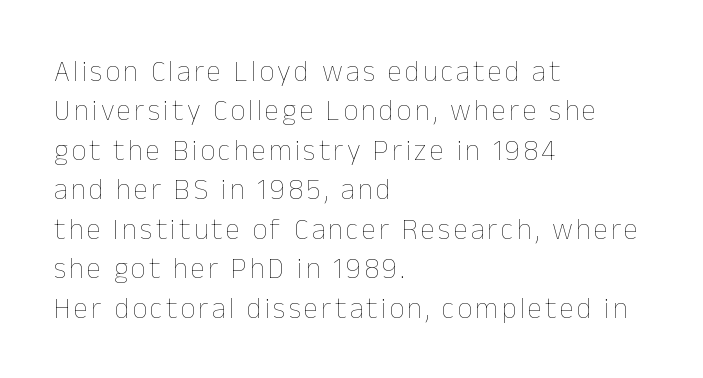
Q: Is the text bold? A: No.
Q: Is the text italic (slanted)? A: No, it is upright.
Q: Is the text underlined? A: No.
Q: How is the paragraph aligned? A: Left-aligned.
Q: Is the spacing between lines tight, normal or loose? A: Normal.
Q: Width (condensed, normal, or wide)? A: Normal.
Q: Stroke contrast? A: Low.
Q: x-height? A: Medium.
Q: Monospaced? A: No.
